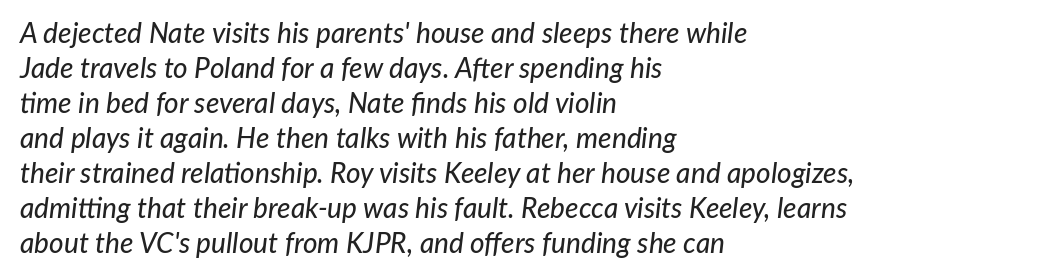
{"italic": "yes", "lean": "right", "slant_degrees": 7, "width": "normal", "stroke_contrast": "low", "x_height": "medium", "monospaced": "no", "underline": "no", "align": "left", "line_spacing": "normal", "line_spacing_ratio": 1.25, "letter_spacing": "normal", "letter_spacing_em": 0.0, "glyph_px": 28}
